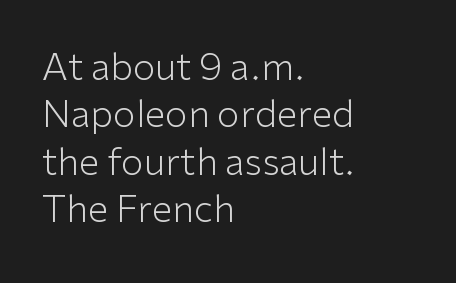
Q: Is the text bold? A: No.
Q: Is the text italic (slanted)? A: No, it is upright.
Q: Is the typeface a serif or a sans-serif typeface? A: Sans-serif.
Q: Is the text underlined? A: No.
Q: How is the paragraph aligned? A: Left-aligned.
Q: Is the spacing between letters normal or unusually wide? A: Normal.
Q: Is the spacing between lines tight, normal or loose? A: Normal.
Q: Width (condensed, normal, or wide)? A: Normal.
Q: Stroke contrast? A: Low.
Q: x-height? A: Medium.
Q: Monospaced? A: No.
